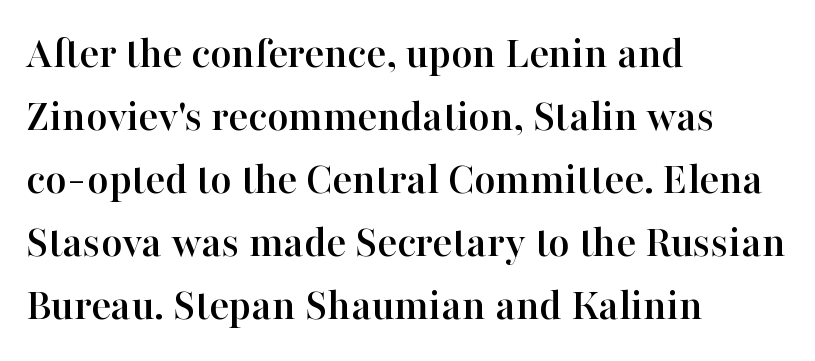
Q: Is the text italic (slanted)? A: No, it is upright.
Q: Is the typeface a serif or a sans-serif typeface? A: Serif.
Q: Is the text underlined? A: No.
Q: How is the paragraph aligned? A: Left-aligned.
Q: Is the spacing between letters normal or unusually wide? A: Normal.
Q: Is the spacing between lines tight, normal or loose? A: Normal.
Q: Width (condensed, normal, or wide)? A: Normal.
Q: Stroke contrast? A: High.
Q: x-height? A: Medium.
Q: Monospaced? A: No.
